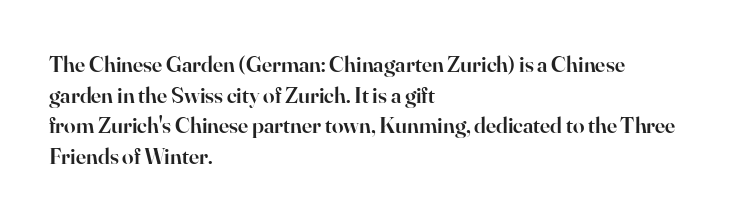
Q: Is the text bold? A: Semi-bold.
Q: Is the text italic (slanted)? A: No, it is upright.
Q: Is the text underlined? A: No.
Q: How is the paragraph aligned? A: Left-aligned.
Q: Is the spacing between letters normal or unusually wide? A: Normal.
Q: Is the spacing between lines tight, normal or loose? A: Normal.
